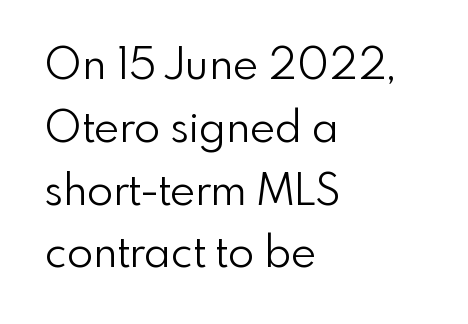
The lettering holds an erect, upright posture throughout. These lines keep a tight, regular rhythm from letter to letter. Leading: standard. Rule under the text: the space is simply empty. Alignment: flush left.
